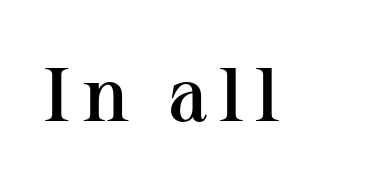
The image shows 76 px semibold serif type, upright; set not underlined; medium stroke contrast and a medium x-height.
